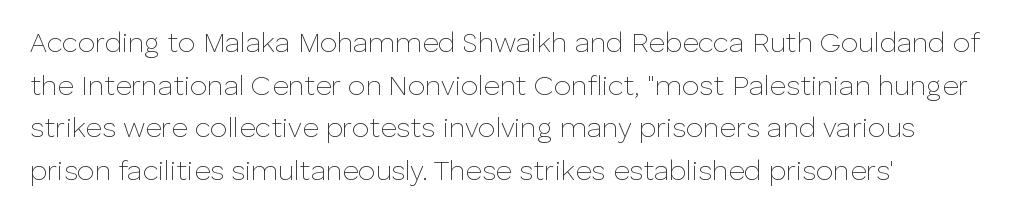
Q: Is the text bold? A: No.
Q: Is the text italic (slanted)? A: No, it is upright.
Q: Is the typeface a serif or a sans-serif typeface? A: Sans-serif.
Q: Is the text underlined? A: No.
Q: How is the paragraph aligned? A: Left-aligned.
Q: Is the spacing between letters normal or unusually wide? A: Normal.
Q: Is the spacing between lines tight, normal or loose? A: Normal.
Q: Width (condensed, normal, or wide)? A: Normal.
Q: Stroke contrast? A: Low.
Q: x-height? A: Medium.
Q: Monospaced? A: No.
